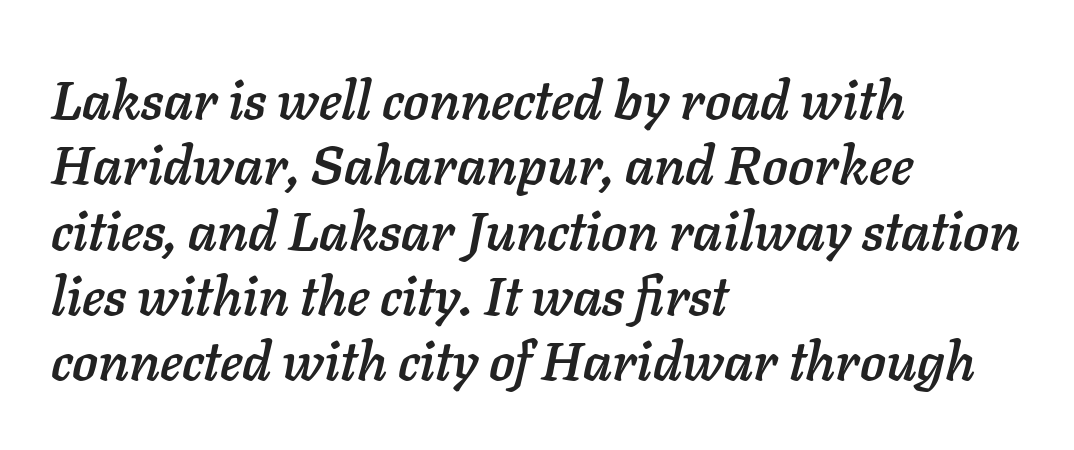
Style check: oblique. These lines are rendered in a variable-pitch font. The gap between lines stays unmarked. This sample is left-justified, so line endings fall wherever the words run out.
